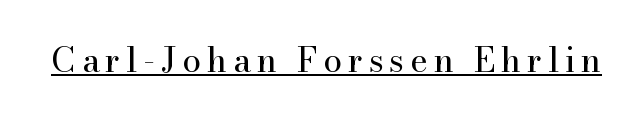
Classification — serif. When letters stand straight like this, we call the style roman or upright. Is this a fixed-width face? No — the glyphs have proportional, varying widths. The glyphs are accompanied by a horizontal stroke just below them.
